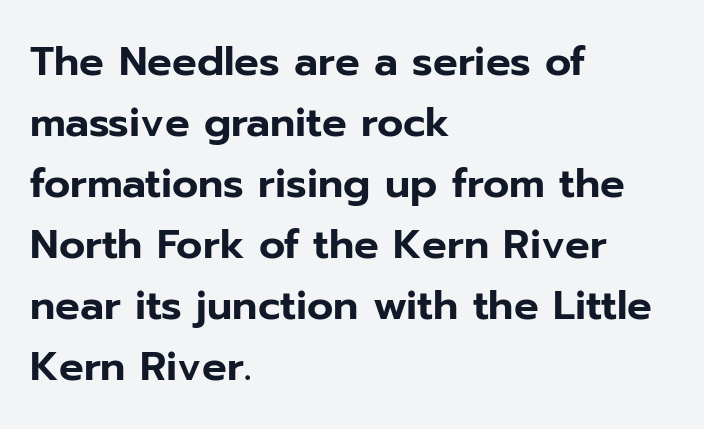
The image shows 41 px sans-serif type, upright; set left-aligned, normal line spacing (1.49x), normal letter spacing, not underlined; low stroke contrast and a medium x-height.
